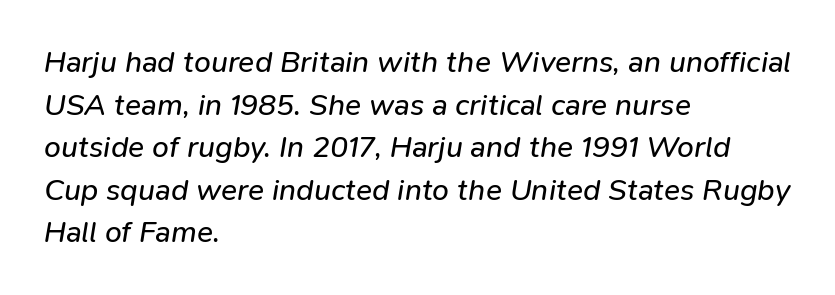
The image shows 30 px regular-weight type, italic (leaning right); set left-aligned, normal line spacing (1.42x), normal letter spacing, not underlined; low stroke contrast and a medium x-height.
